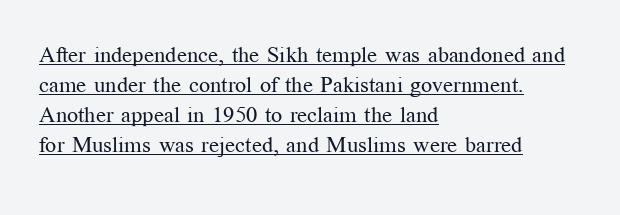
Stroke thickness stays within the range of a standard reading face or lighter. Words appear dense and cohesive because spacing is normal. Every word sits above its own underline. Normally led — the rows are evenly, conventionally spaced. The rendering anchors every line to the left-hand side.
